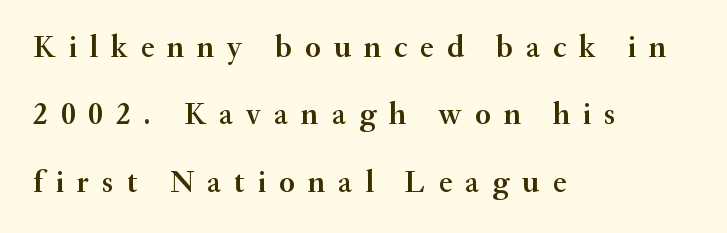
{"serif": "yes", "italic": "no", "bold": "semi", "weight": "semibold", "width": "normal", "stroke_contrast": "medium", "x_height": "small", "monospaced": "no", "underline": "no", "align": "left", "line_spacing": "loose", "line_spacing_ratio": 2.17, "letter_spacing": "wide", "letter_spacing_em": 0.42, "glyph_px": 31}
